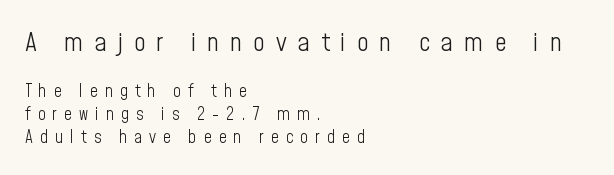
Q: Is the text bold? A: No.
Q: Is the text italic (slanted)? A: No, it is upright.
Q: Is the text underlined? A: No.
Q: How is the paragraph aligned? A: Left-aligned.
Q: Is the spacing between letters normal or unusually wide? A: Unusually wide.
Q: Is the spacing between lines tight, normal or loose? A: Normal.
Q: Which block of text is set in a larger size, the first (top) or the second (bottom)? A: The first (top) one.
